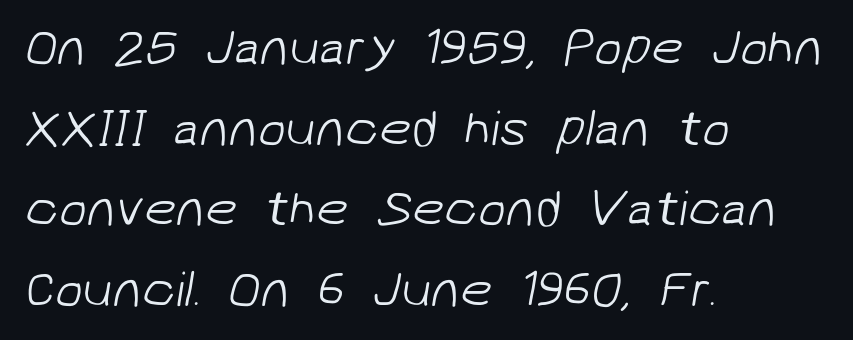
Letterform terminals end flat and unadorned throughout the passage. Compared with a typical body face, this is equally light or lighter still. Quick note: interline space is typical. Words float on clear page, feet unadorned. You could call the tracking neutral — neither tight nor loose.
